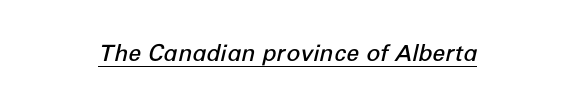
Q: Is the text bold? A: Semi-bold.
Q: Is the text italic (slanted)? A: Yes, it leans right by about 12 degrees.
Q: Is the text underlined? A: Yes.
Q: Is the spacing between letters normal or unusually wide? A: Normal.
